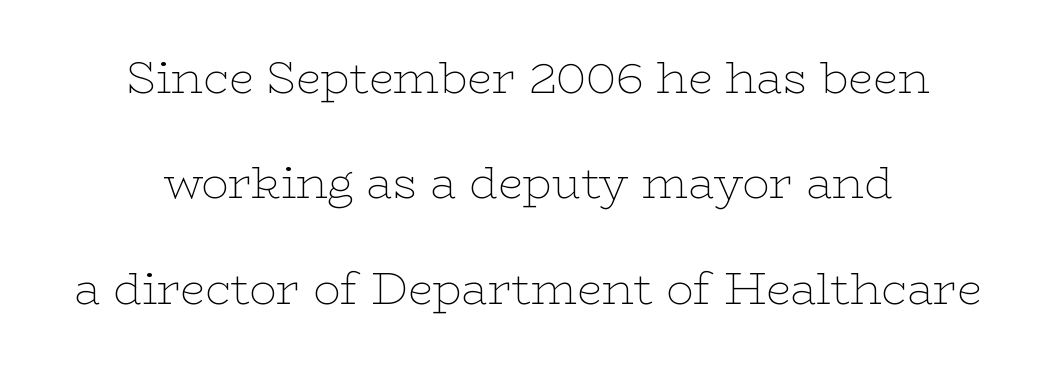
These lines are rendered in a variable-pitch font. Weight: in the light-to-regular range. Font category for this specimen: serif. Check the space under the baseline: it is left empty. Which margin do the lines hug? Neither — every line sits in the middle. The type is set solid horizontally, with unmodified tracking.
